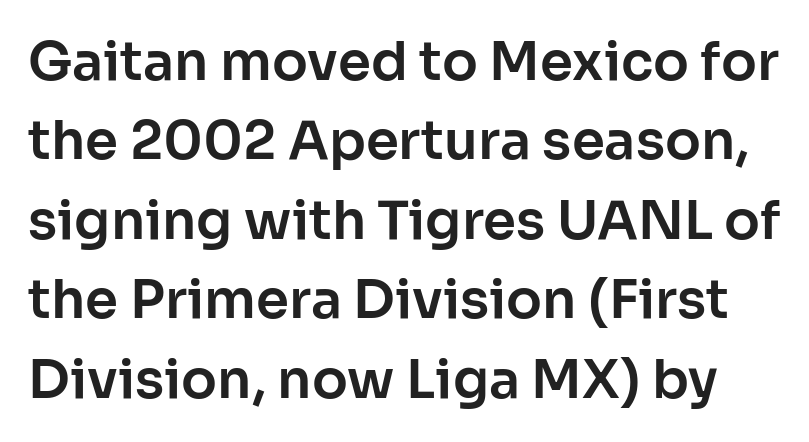
Q: Is the text italic (slanted)? A: No, it is upright.
Q: Is the typeface a serif or a sans-serif typeface? A: Sans-serif.
Q: Is the text underlined? A: No.
Q: Is the spacing between letters normal or unusually wide? A: Normal.
Q: Is the spacing between lines tight, normal or loose? A: Normal.
Q: Width (condensed, normal, or wide)? A: Normal.
Q: Stroke contrast? A: Low.
Q: x-height? A: Medium.
Q: Monospaced? A: No.
